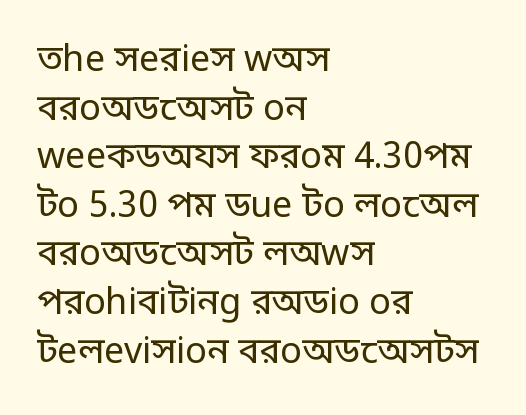
Check under the words: just untouched page. A typesetter would call this zero additional tracking. Does the leading feel generous? No, just average. Classification — sans serif.
